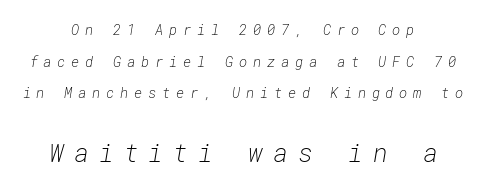
The image shows 25 px text type, italic (leaning right); set centered, loose line spacing (2.26x), unusually wide letter spacing (+0.41 em), not underlined; the second (bottom) block is 1.79x larger.
